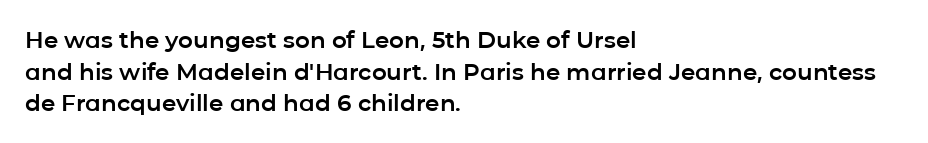
The image shows 23 px text type, upright; set left-aligned, normal line spacing (1.38x), normal letter spacing, not underlined.
